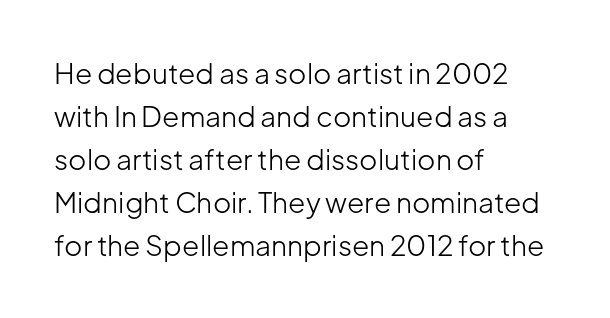
Designer's note — italics off, roman on. Is the letter spacing exaggerated? No — it looks like the ordinary default. The paragraph shown leans on its left margin. Underlining? Definitely not there. Proportional: the letters do not fall into vertical columns. In terms of letterform style, serifs are entirely absent.
